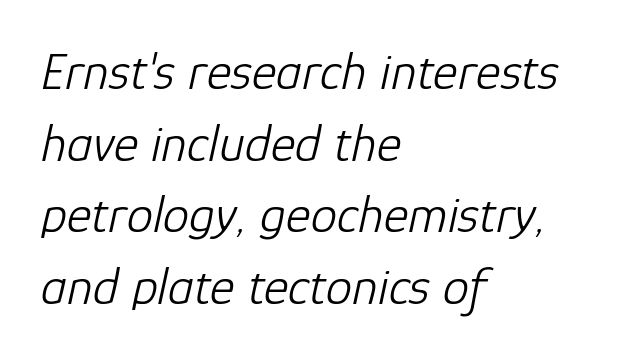
The image shows 53 px light type, italic (leaning right); set left-aligned, normal line spacing (1.35x), normal letter spacing, not underlined; low stroke contrast and a medium x-height.
